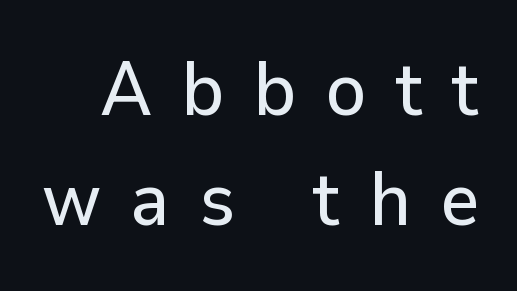
{"serif": "no", "italic": "no", "width": "normal", "stroke_contrast": "low", "x_height": "medium", "monospaced": "no", "underline": "no", "line_spacing": "normal", "line_spacing_ratio": 1.45, "letter_spacing": "wide", "letter_spacing_em": 0.38, "glyph_px": 76}
